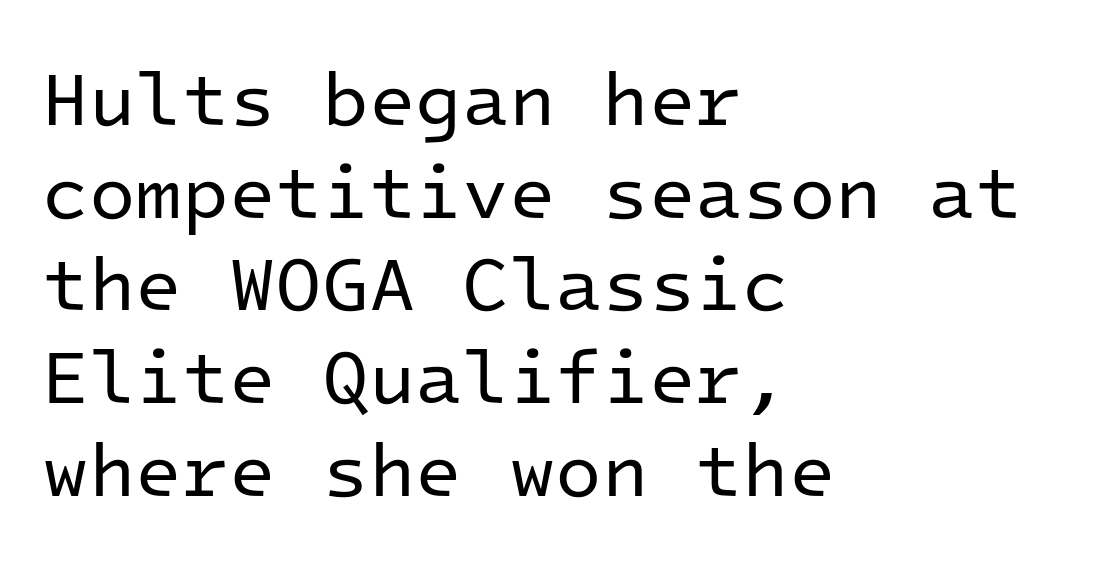
This sample uses plain, unmodified letter spacing. Looks like terminal output: every glyph gets an equal slot. This rendering uses left alignment, leaving the right contour irregular. Characters remain perfectly vertical along every line.
